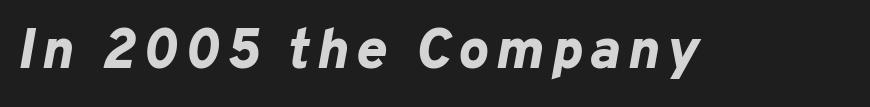
{"italic": "yes", "lean": "right", "slant_degrees": 10, "bold": "yes", "weight": "bold", "width": "normal", "stroke_contrast": "low", "x_height": "medium", "monospaced": "no", "underline": "no", "glyph_px": 57}
